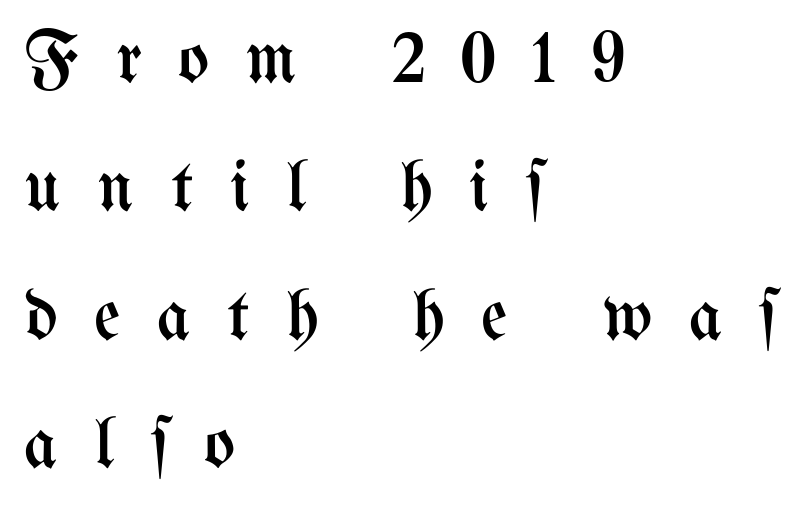
The image shows 73 px regular-weight, condensed type, upright; set left-aligned, line spacing 1.76x, unusually wide letter spacing (+0.5 em), not underlined; medium stroke contrast and a medium x-height.
